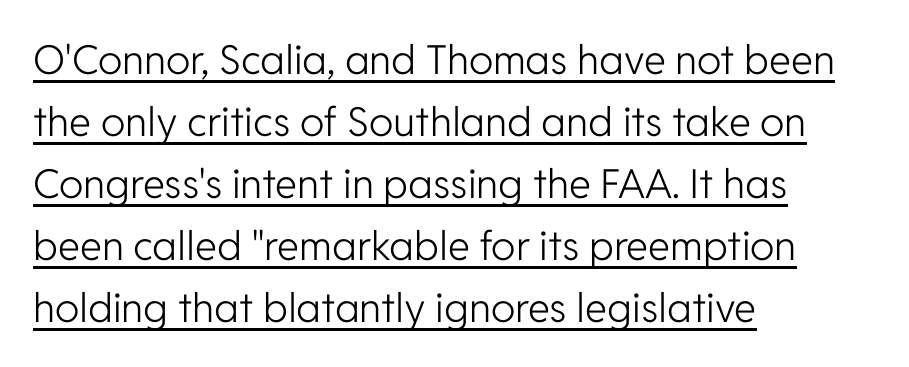
Caption: multi-line text, flush left, ragged right. Tall strokes in this sample are plumb rather than angled. Looks like regular typesetting: each glyph gets only the width it needs. Compared with typical body copy, the letter spacing here is the same. The typeface chosen for these lines omits serifs. If you measured baseline to baseline, you'd find a middling distance.
